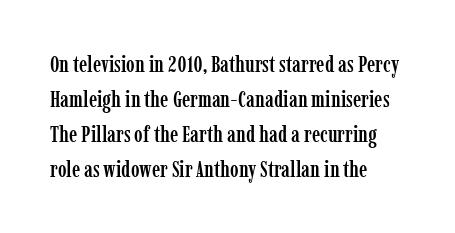
The image shows 23 px text type, upright; set left-aligned, normal line spacing (1.52x), normal letter spacing, not underlined.
